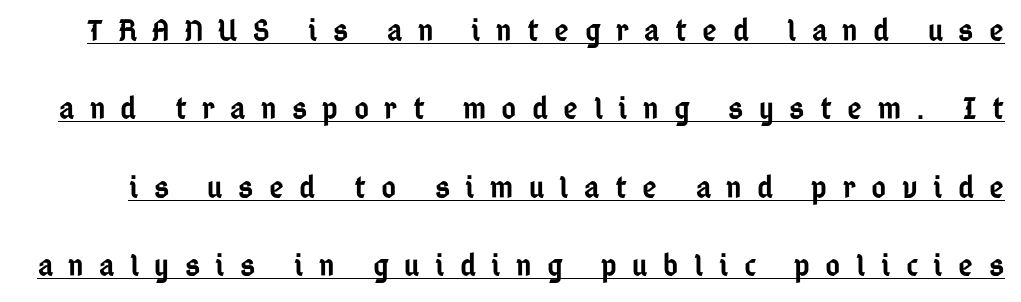
The type is letterspaced generously, with wide tracking. Proportional: the letters do not fall into vertical columns. The rendering uses a large line-height, opening up the rows. Each letter's strokes conclude bluntly, with no projecting serifs. The passage shown is semibold, sitting just below true bold. This sample carries an underscore along the baseline area.
